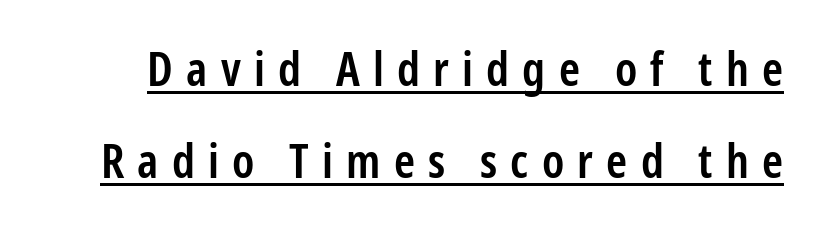
The image shows 47 px semibold, condensed sans-serif type, upright; set loose line spacing (1.96x), unusually wide letter spacing (+0.28 em), underlined; low stroke contrast and a medium x-height.
